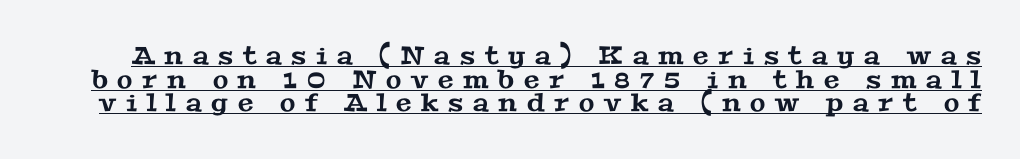
The image shows 25 px text type; set tight line spacing (0.95x), unusually wide letter spacing (+0.39 em), underlined.
